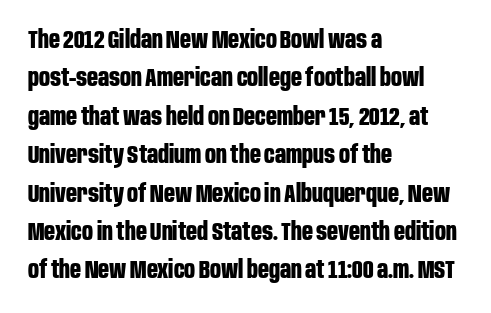
The image shows 24 px bold type, upright; set left-aligned, normal line spacing (1.6x), normal letter spacing, not underlined.
